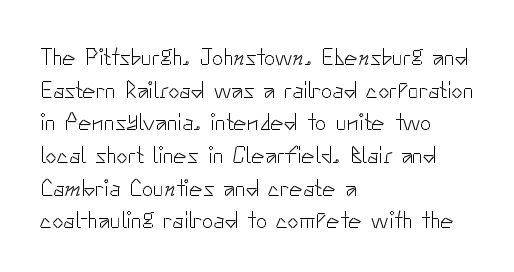
Q: Is the text bold? A: No.
Q: Is the text italic (slanted)? A: No, it is upright.
Q: Is the text underlined? A: No.
Q: How is the paragraph aligned? A: Left-aligned.
Q: Is the spacing between letters normal or unusually wide? A: Normal.
Q: Is the spacing between lines tight, normal or loose? A: Normal.
